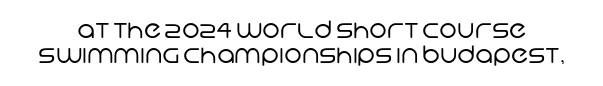
Look at the tracking — it's just the regular setting, nothing added. A typesetter would call this leading minimal, almost set solid. Beneath every word, the page is bare. No extra ink here — the face is not bold.
